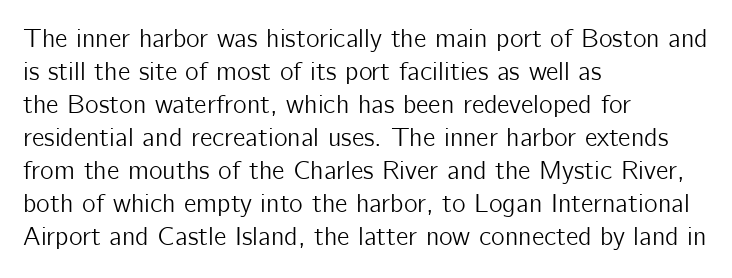
{"italic": "no", "underline": "no", "align": "left", "line_spacing": "normal", "line_spacing_ratio": 1.27, "letter_spacing": "normal", "letter_spacing_em": 0.0, "glyph_px": 26}
